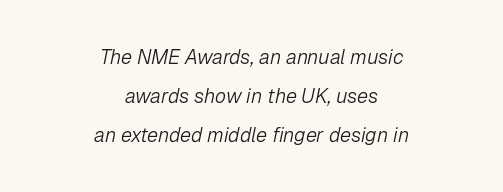
Q: Is the text bold? A: No.
Q: Is the text italic (slanted)? A: Yes, it leans right by about 12 degrees.
Q: Is the text underlined? A: No.
Q: How is the paragraph aligned? A: Centered.
Q: Is the spacing between letters normal or unusually wide? A: Normal.
Q: Is the spacing between lines tight, normal or loose? A: Loose.
